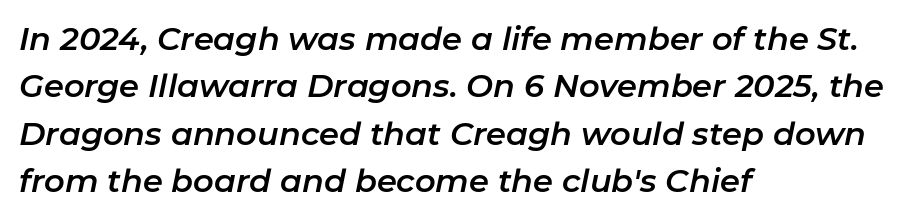
{"italic": "yes", "lean": "right", "slant_degrees": 11, "width": "normal", "stroke_contrast": "low", "x_height": "medium", "monospaced": "no", "underline": "no", "align": "left", "line_spacing": "normal", "line_spacing_ratio": 1.48, "letter_spacing": "normal", "letter_spacing_em": 0.0, "glyph_px": 32}
